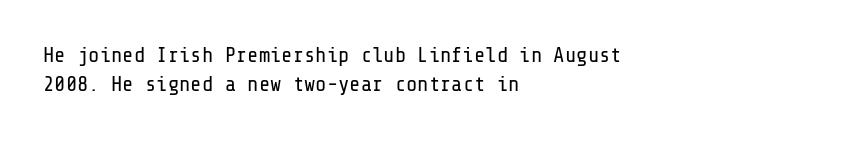
A clean baseline with only descenders dipping below it. If you drew a line through each stem, it would be perfectly vertical. Honestly, the row spacing looks completely unremarkable. Is this a heavy cut? Hardly; it is regular or lighter.
